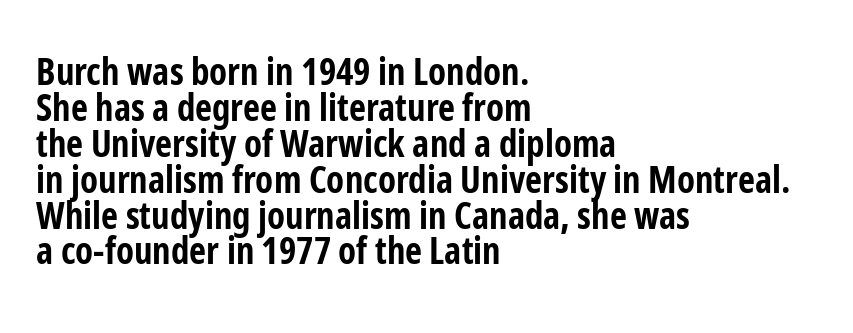
A sans-serif font was chosen for this passage. Notice how thick the strokes are: this is what a full bold looks like. Cramped leading. The axis of the letterforms is exactly vertical. Leftover space on each line is placed entirely after the last word. Lines of text with bare space underneath.
